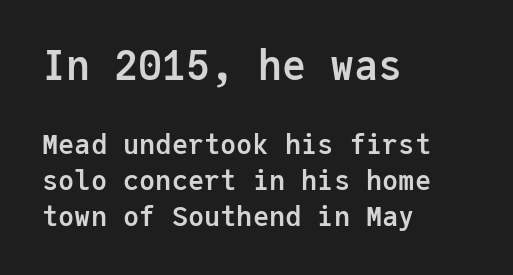
{"serif": "no", "italic": "no", "bold": "yes", "weight": "semibold", "width": "normal", "stroke_contrast": "low", "x_height": "medium", "monospaced": "yes", "underline": "no", "align": "left", "line_spacing": "normal", "line_spacing_ratio": 1.34, "letter_spacing": "normal", "letter_spacing_em": 0.0, "larger_block": "first", "size_ratio": 1.48, "glyph_px": 40}
